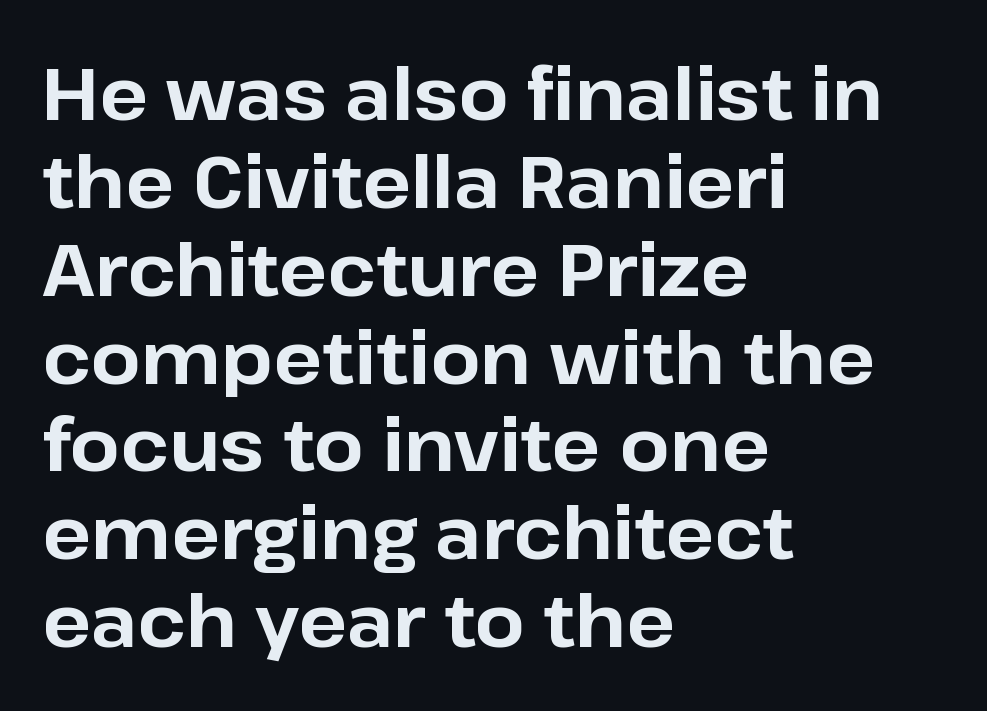
The image shows 72 px bold sans-serif type, upright; set left-aligned, line spacing 1.22x, normal letter spacing, not underlined; low stroke contrast and a medium x-height.
